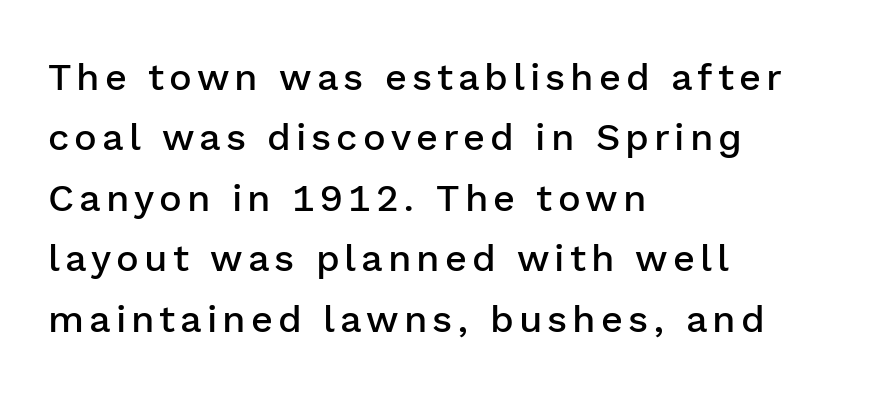
{"serif": "no", "italic": "no", "bold": "semi", "weight": "semibold", "width": "normal", "stroke_contrast": "low", "x_height": "medium", "monospaced": "no", "underline": "no", "align": "left", "line_spacing": "normal", "line_spacing_ratio": 1.59, "glyph_px": 38}
